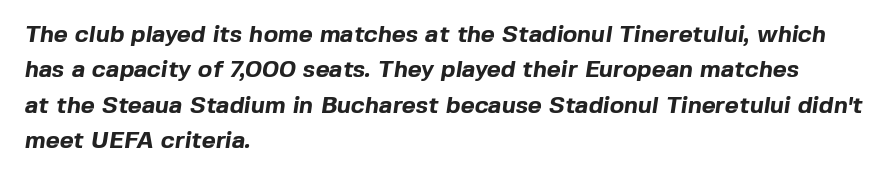
Nobody drew a line under any word here. If you drew a ruler down the left edge, every line would touch it. Is the type bold? Yes — the strokes are clearly thick and heavy. The tracking reads as untouched default to a designer's eye. Rows of type keep a routine distance in the vertical direction.
